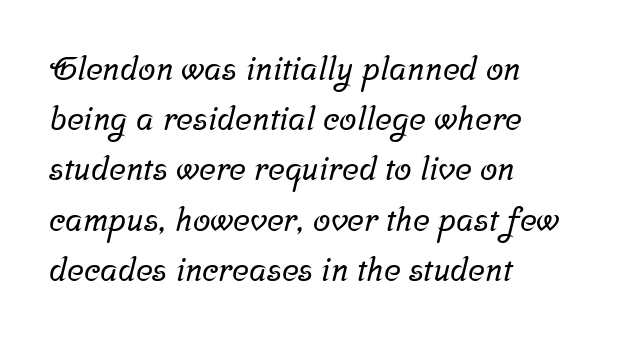
The image shows 32 px text type; set left-aligned, normal line spacing (1.57x), normal letter spacing, not underlined; low stroke contrast and a medium x-height.
